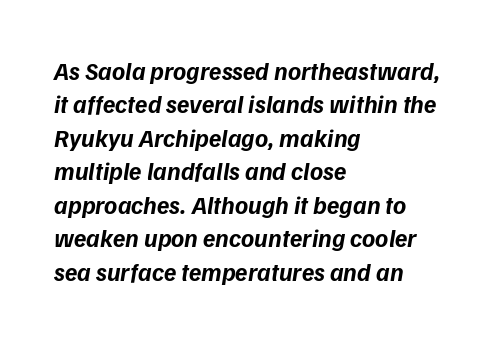
The foot of each line stays bare and open. All the whitespace from short lines collects on the right. Notice how descenders clear the ascenders below comfortably — that's standard leading. Emphasis by weight is at full strength: bold.
